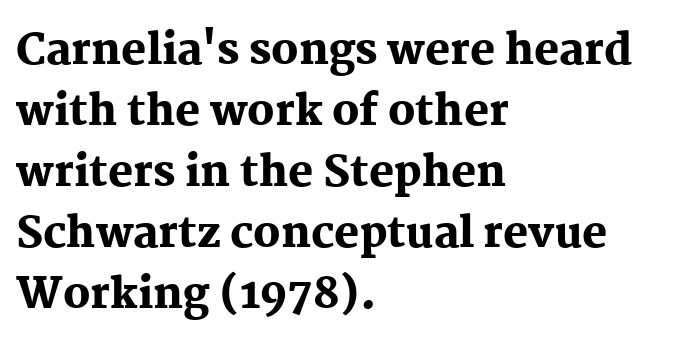
Here the designer chose a conventional face with non-uniform glyph widths. Baseline-to-baseline distance is the conventional proportion of letter height. Spacing between characters is what you'd get straight out of the box. Ascenders rise straight up at ninety degrees.
